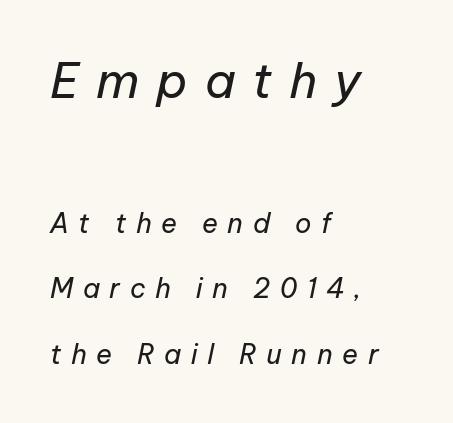
The image shows 48 px regular-weight type, italic (leaning right); set left-aligned, loose line spacing (2.44x), unusually wide letter spacing (+0.35 em), not underlined; the first (top) block is 1.78x larger; low stroke contrast and a medium x-height.
